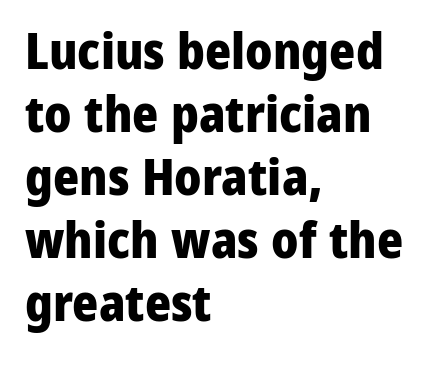
The image shows 50 px heavy sans-serif type, upright; set left-aligned, normal line spacing (1.26x), normal letter spacing, not underlined; low stroke contrast and a medium x-height.
